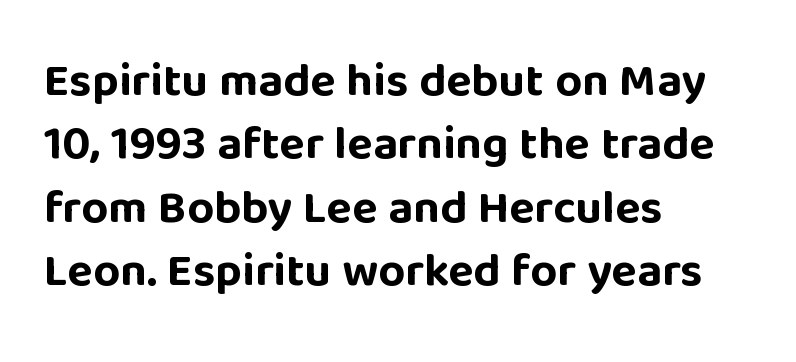
Underline: absent. Unlike italic type, these characters show no tilt at all. Heavy-handed strokes throughout: this text is bold. Casual observation: everything's shoved over to the left.
